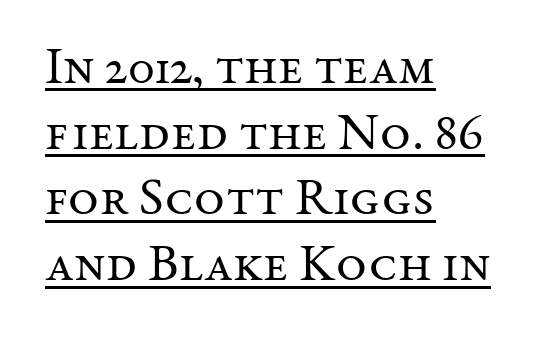
{"serif": "yes", "italic": "no", "bold": "no", "weight": "regular", "width": "normal", "stroke_contrast": "medium", "x_height": "medium", "monospaced": "no", "underline": "yes", "align": "left", "line_spacing_ratio": 1.24, "letter_spacing": "normal", "letter_spacing_em": 0.0, "glyph_px": 53}
